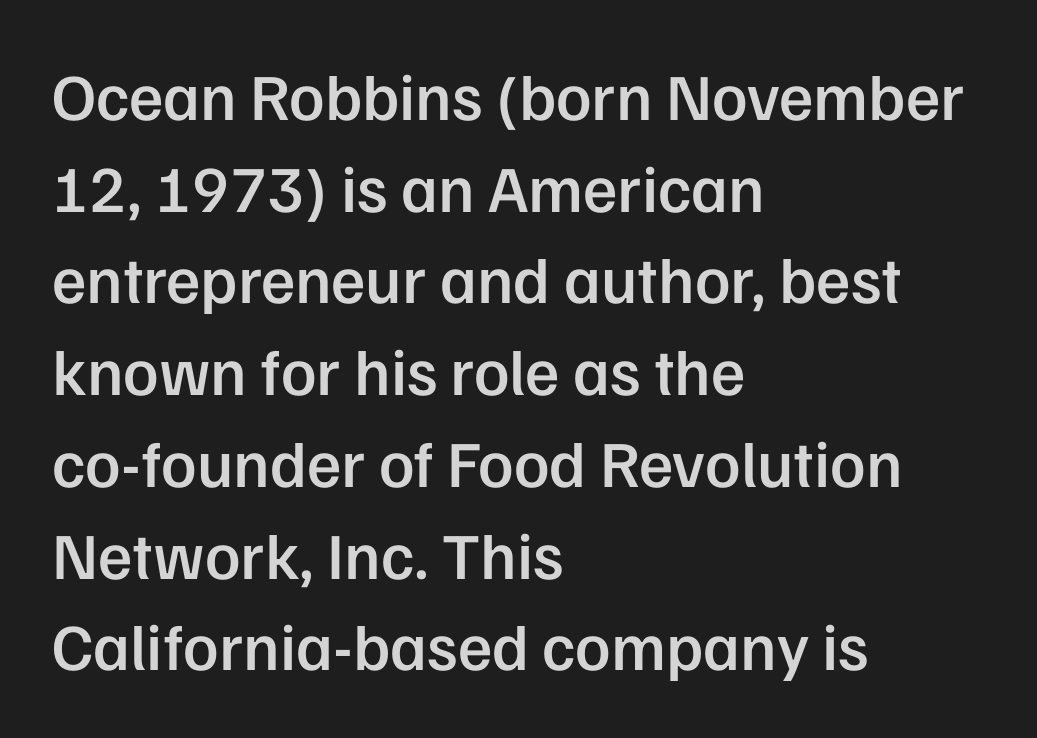
Stroke terminals: plain, sans-serif. Vertical strokes here are truly vertical. This sample uses plain, unmodified letter spacing. Each line starts at the same left margin while the right side varies.
